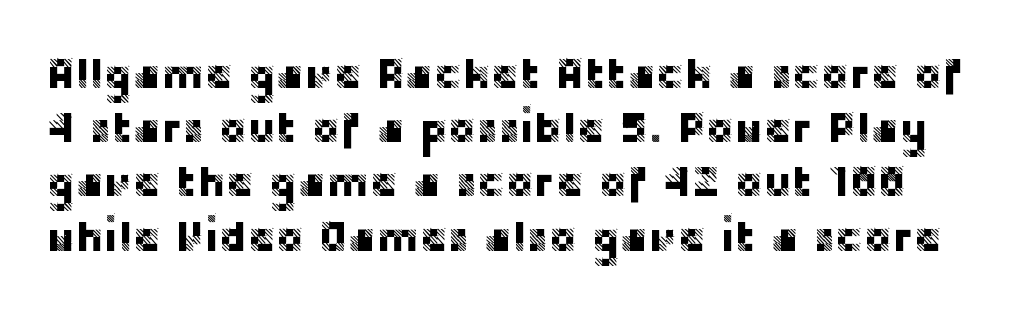
The image shows 43 px sans-serif type, upright; set normal line spacing (1.26x), normal letter spacing, not underlined; low stroke contrast and a large x-height.
